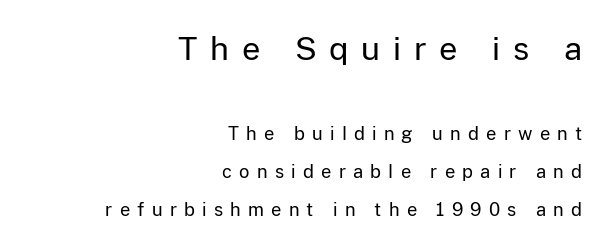
The tracking reads as deliberately expanded to a designer's eye. Stem width sits at or under what a default text font uses. The foot of each line stays bare and open. These two chunks differ in scale, with the top chunk taking the larger measure.
